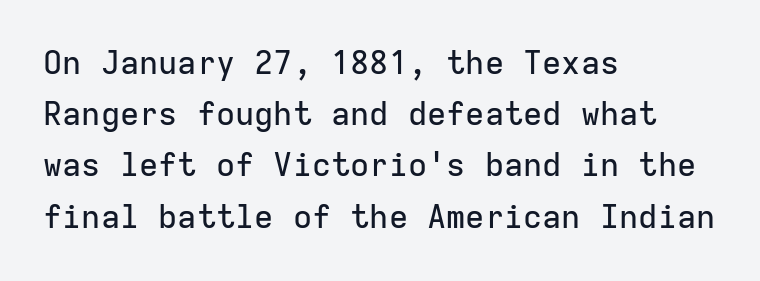
{"serif": "no", "italic": "no", "width": "normal", "stroke_contrast": "low", "x_height": "medium", "monospaced": "yes", "underline": "no", "align": "left", "line_spacing": "normal", "line_spacing_ratio": 1.6, "letter_spacing": "normal", "letter_spacing_em": 0.0, "glyph_px": 32}
